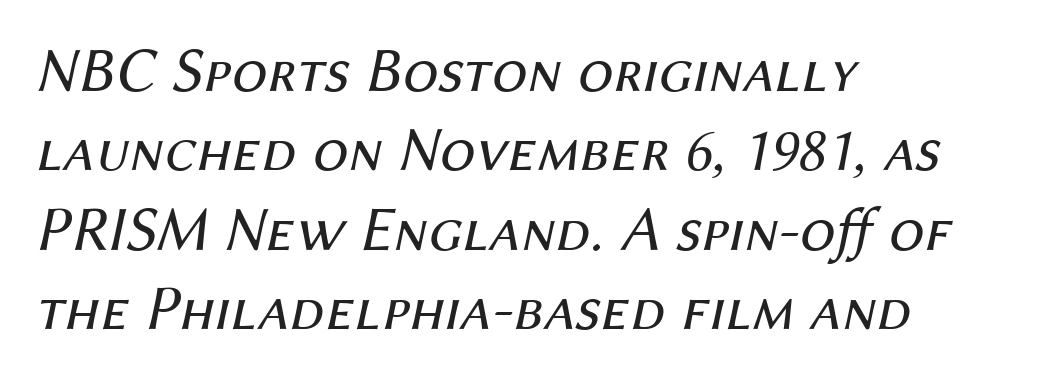
The image shows 63 px regular-weight type, italic (leaning right); set left-aligned, normal line spacing (1.26x), normal letter spacing, not underlined; medium stroke contrast and a medium x-height.
